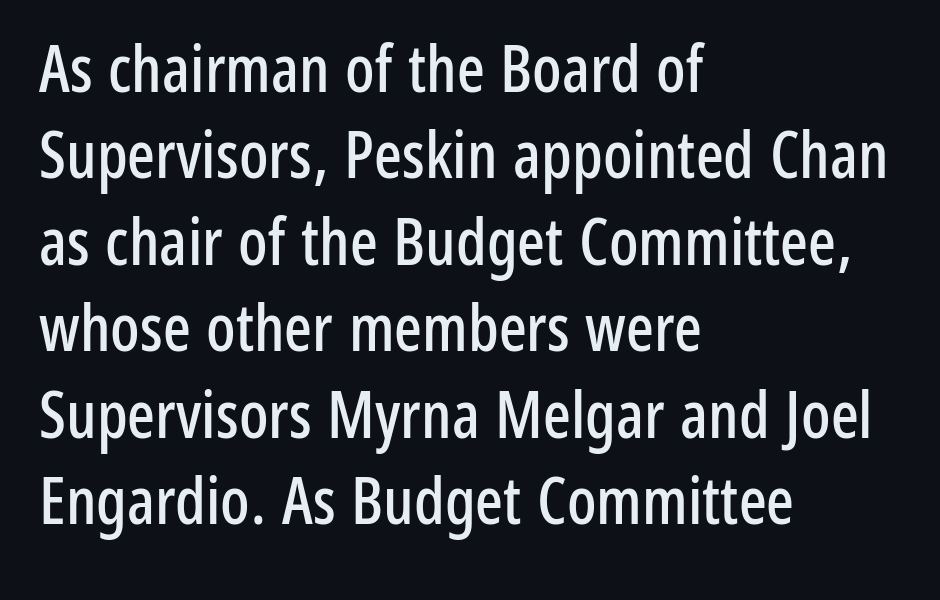
Q: Is the text italic (slanted)? A: No, it is upright.
Q: Is the typeface a serif or a sans-serif typeface? A: Sans-serif.
Q: Is the text underlined? A: No.
Q: How is the paragraph aligned? A: Left-aligned.
Q: Is the spacing between letters normal or unusually wide? A: Normal.
Q: Is the spacing between lines tight, normal or loose? A: Normal.
Q: Width (condensed, normal, or wide)? A: Condensed.
Q: Stroke contrast? A: Low.
Q: x-height? A: Medium.
Q: Monospaced? A: No.
